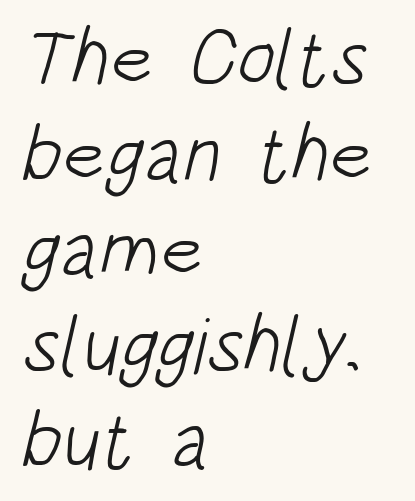
Q: Is the text bold? A: No.
Q: Is the typeface a serif or a sans-serif typeface? A: Sans-serif.
Q: Is the text underlined? A: No.
Q: How is the paragraph aligned? A: Left-aligned.
Q: Is the spacing between letters normal or unusually wide? A: Normal.
Q: Width (condensed, normal, or wide)? A: Condensed.
Q: Stroke contrast? A: Low.
Q: x-height? A: Large.
Q: Monospaced? A: No.
